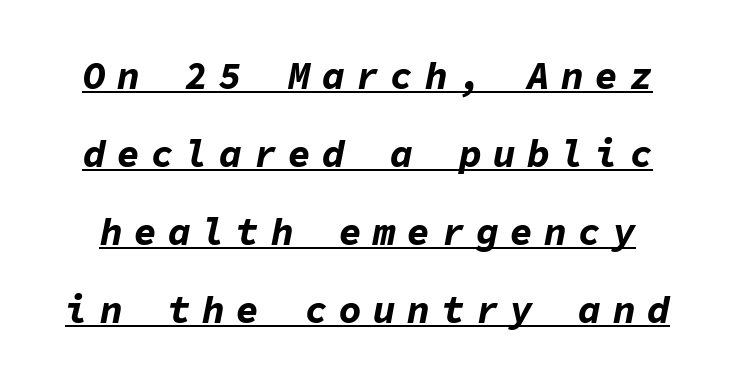
Q: Is the text bold? A: Yes.
Q: Is the text italic (slanted)? A: Yes, it leans right by about 11 degrees.
Q: Is the text underlined? A: Yes.
Q: Is the spacing between letters normal or unusually wide? A: Unusually wide.
Q: Is the spacing between lines tight, normal or loose? A: Loose.
Q: Width (condensed, normal, or wide)? A: Normal.
Q: Stroke contrast? A: Low.
Q: x-height? A: Medium.
Q: Monospaced? A: Yes.
